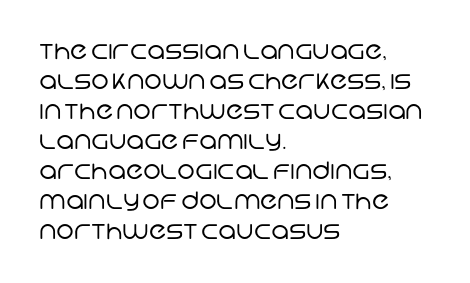
Notice how descenders clear the ascenders below comfortably — that's standard leading. The font is comparable to plain body text, perhaps lighter. Compared with a centered layout, this one pins lines to the left instead. Words float on clear page, feet unadorned. The letterforms sit shoulder to shoulder at normal distance.
